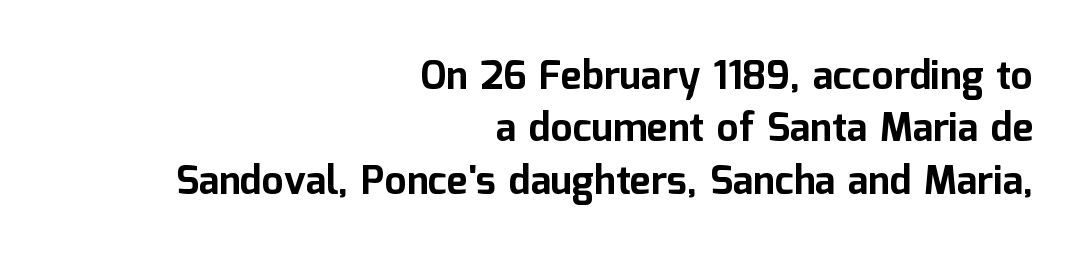
Q: Is the text bold? A: Yes.
Q: Is the text italic (slanted)? A: No, it is upright.
Q: Is the typeface a serif or a sans-serif typeface? A: Sans-serif.
Q: Is the text underlined? A: No.
Q: How is the paragraph aligned? A: Right-aligned.
Q: Is the spacing between letters normal or unusually wide? A: Normal.
Q: Is the spacing between lines tight, normal or loose? A: Normal.
Q: Width (condensed, normal, or wide)? A: Normal.
Q: Stroke contrast? A: Low.
Q: x-height? A: Medium.
Q: Monospaced? A: No.
